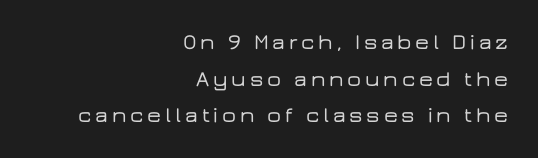
Q: Is the text italic (slanted)? A: No, it is upright.
Q: Is the text underlined? A: No.
Q: How is the paragraph aligned? A: Right-aligned.
Q: Is the spacing between lines tight, normal or loose? A: Normal.
